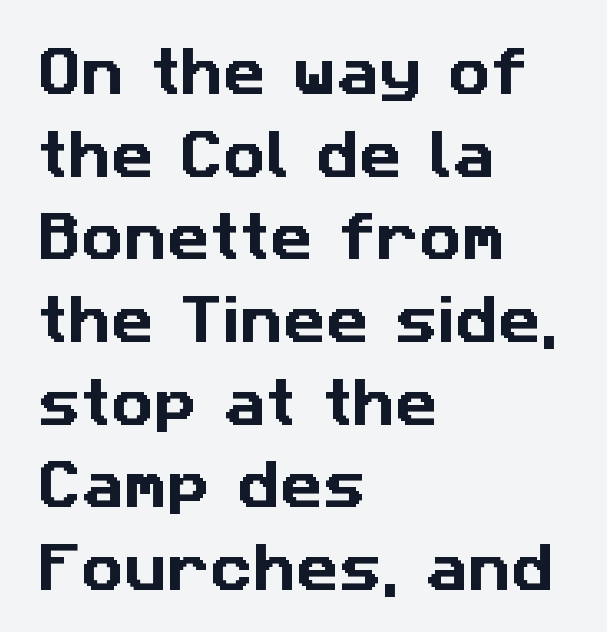
{"serif": "no", "width": "normal", "stroke_contrast": "low", "x_height": "medium", "monospaced": "no", "underline": "no", "align": "left", "line_spacing": "normal", "line_spacing_ratio": 1.56, "letter_spacing": "normal", "letter_spacing_em": 0.0, "glyph_px": 53}
